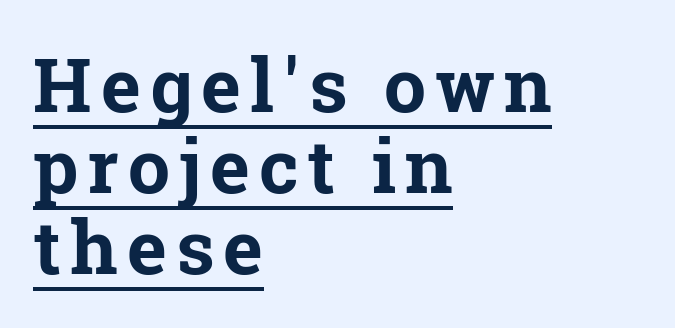
The image shows 75 px bold serif type, upright; set left-aligned, tight line spacing (1.08x), underlined; low stroke contrast and a medium x-height.
